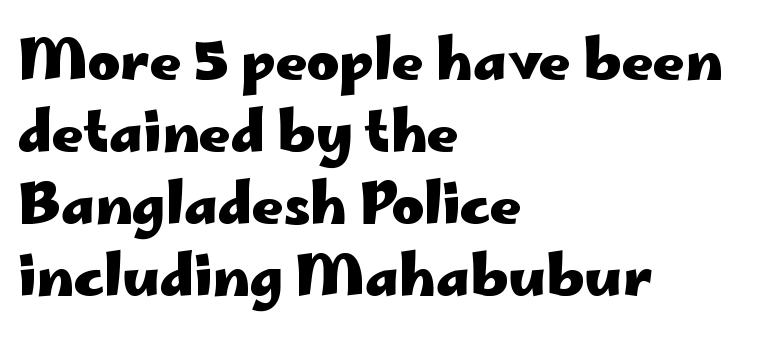
Q: Is the text bold? A: Yes.
Q: Is the text italic (slanted)? A: No, it is upright.
Q: Is the typeface a serif or a sans-serif typeface? A: Sans-serif.
Q: Is the text underlined? A: No.
Q: How is the paragraph aligned? A: Left-aligned.
Q: Is the spacing between letters normal or unusually wide? A: Normal.
Q: Is the spacing between lines tight, normal or loose? A: Normal.
Q: Width (condensed, normal, or wide)? A: Wide.
Q: Stroke contrast? A: Low.
Q: x-height? A: Small.
Q: Monospaced? A: No.
